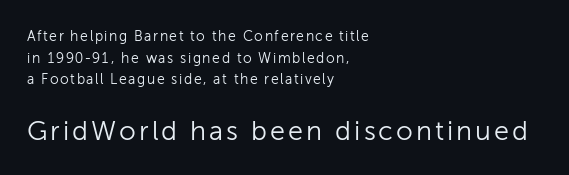
The passage shown is not bold in any degree. The letters stand upright; this is a roman face. The block of text has a typical density, with ordinary space between rows. Letters rest on an invisible, unmarked baseline. Notice how the passage keeps a crisp vertical edge on the left only. Of the two passages, the one underneath uses the larger point size.
